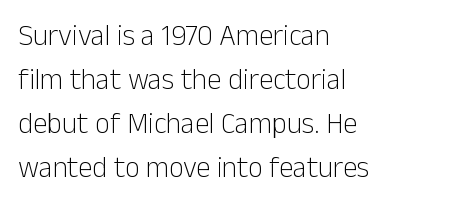
Q: Is the text bold? A: No.
Q: Is the text italic (slanted)? A: No, it is upright.
Q: Is the typeface a serif or a sans-serif typeface? A: Sans-serif.
Q: Is the text underlined? A: No.
Q: How is the paragraph aligned? A: Left-aligned.
Q: Is the spacing between letters normal or unusually wide? A: Normal.
Q: Is the spacing between lines tight, normal or loose? A: Normal.
Q: Width (condensed, normal, or wide)? A: Normal.
Q: Stroke contrast? A: Low.
Q: x-height? A: Medium.
Q: Monospaced? A: No.
